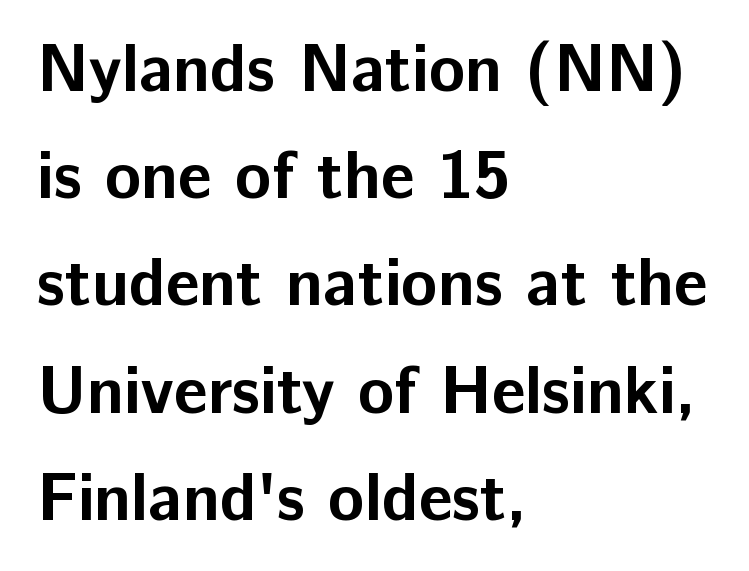
Is there much room between lines? A standard amount, neither cramped nor airy. The passage shown is typeset with a sans-serif family. Reading down the block, your eye returns to a fixed left position each line. Is there any slant? The stems are plumb. Beneath every word, the page is bare.
